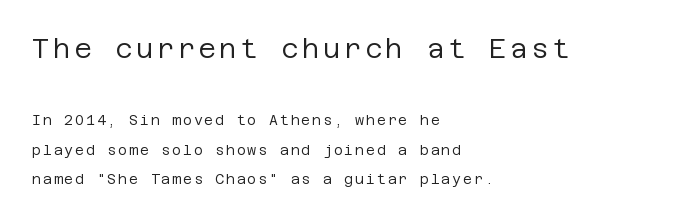
Q: Is the text bold? A: No.
Q: Is the text italic (slanted)? A: No, it is upright.
Q: Is the text underlined? A: No.
Q: How is the paragraph aligned? A: Left-aligned.
Q: Is the spacing between lines tight, normal or loose? A: Loose.
Q: Which block of text is set in a larger size, the first (top) or the second (bottom)? A: The first (top) one.
